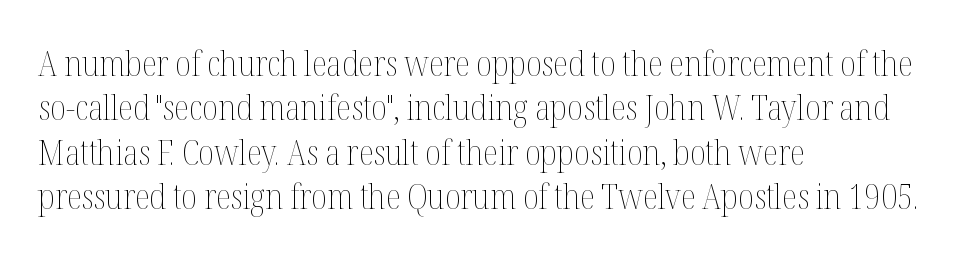
{"italic": "no", "bold": "no", "weight": "thin", "width": "condensed", "stroke_contrast": "medium", "x_height": "medium", "monospaced": "no", "underline": "no", "align": "left", "line_spacing": "normal", "line_spacing_ratio": 1.27, "letter_spacing": "normal", "letter_spacing_em": 0.0, "glyph_px": 35}
